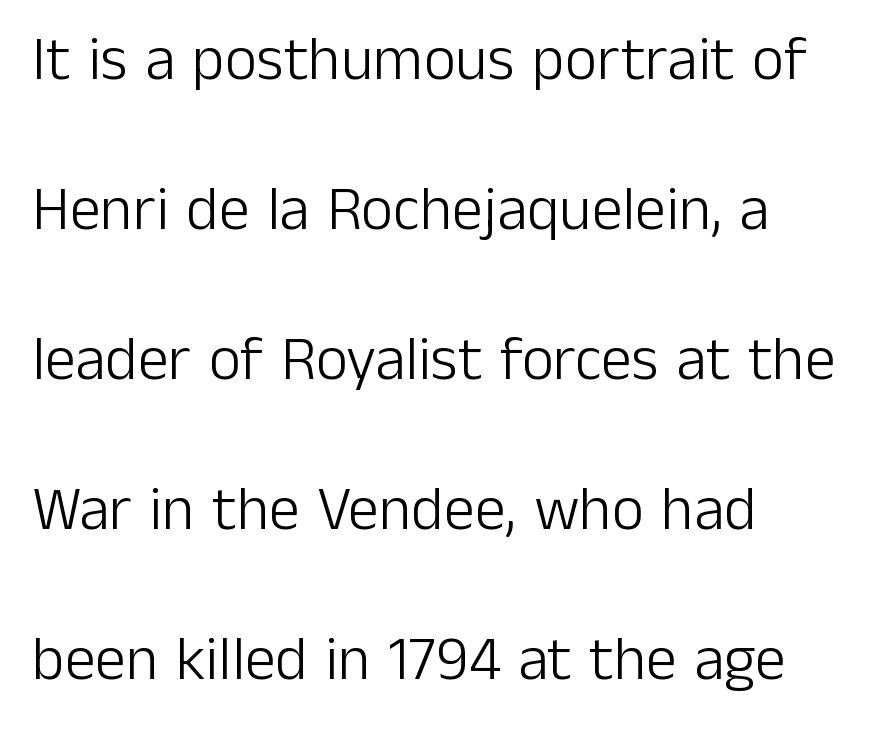
The image shows 62 px light sans-serif type, upright; set left-aligned, loose line spacing (2.42x), normal letter spacing, not underlined; low stroke contrast and a medium x-height.
